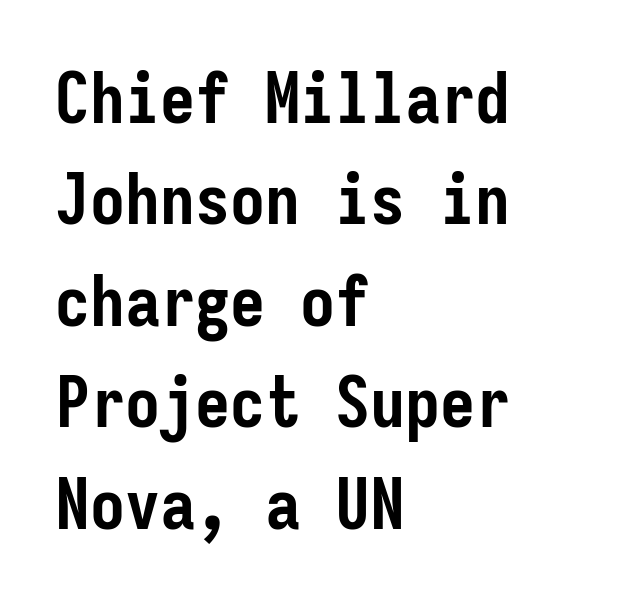
The image shows 70 px semibold, condensed sans-serif type, upright, monospaced; set left-aligned, normal line spacing (1.45x), normal letter spacing, not underlined; low stroke contrast and a medium x-height.
